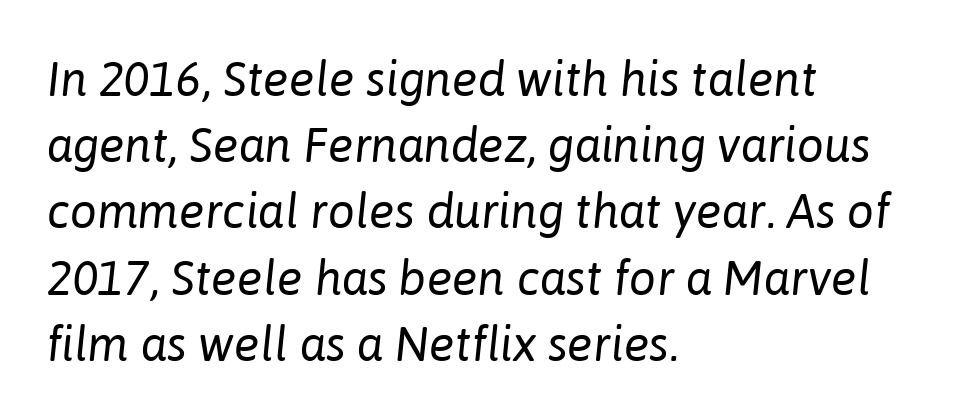
{"italic": "yes", "lean": "right", "slant_degrees": 6, "bold": "no", "weight": "regular", "width": "normal", "stroke_contrast": "low", "x_height": "medium", "monospaced": "no", "underline": "no", "align": "left", "line_spacing": "normal", "line_spacing_ratio": 1.38, "letter_spacing": "normal", "letter_spacing_em": 0.0, "glyph_px": 48}
